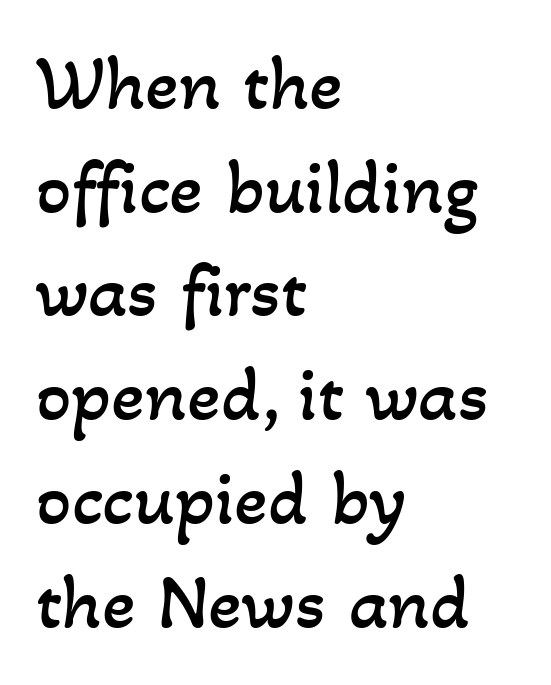
The image shows 78 px regular-weight type; set left-aligned, normal line spacing (1.33x), normal letter spacing, not underlined; low stroke contrast and a small x-height.
